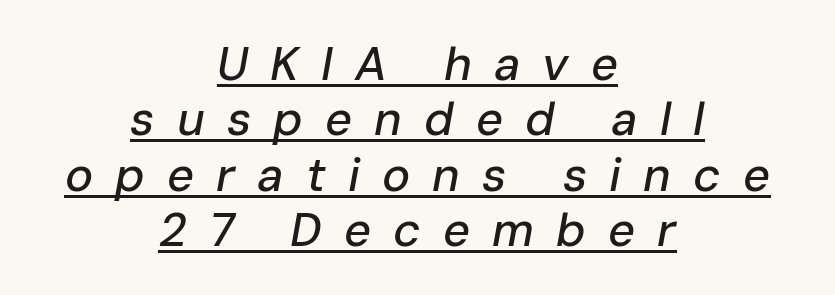
The image shows 47 px text type, italic (leaning right); set centered, line spacing 1.18x, unusually wide letter spacing (+0.47 em), underlined; low stroke contrast and a medium x-height.
